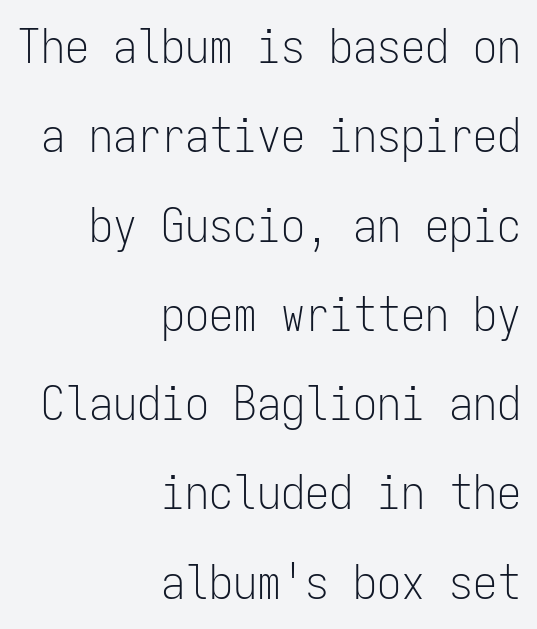
{"serif": "no", "italic": "no", "bold": "no", "weight": "light", "width": "condensed", "stroke_contrast": "low", "x_height": "medium", "monospaced": "yes", "underline": "no", "align": "right", "line_spacing_ratio": 1.86, "letter_spacing": "normal", "letter_spacing_em": 0.0, "glyph_px": 48}
